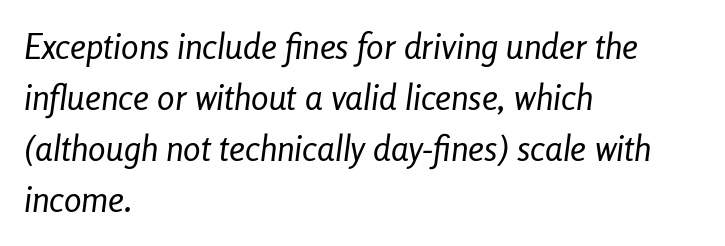
{"italic": "yes", "lean": "right", "slant_degrees": 8, "bold": "no", "weight": "regular", "width": "condensed", "stroke_contrast": "low", "x_height": "medium", "monospaced": "no", "underline": "no", "align": "left", "line_spacing": "normal", "line_spacing_ratio": 1.46, "letter_spacing": "normal", "letter_spacing_em": 0.0, "glyph_px": 35}
